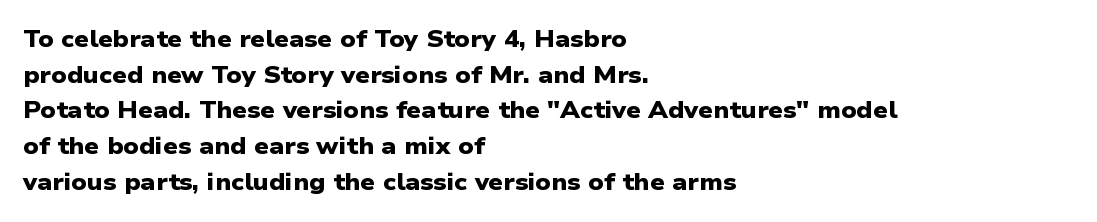
The image shows 23 px bold type; set left-aligned, normal line spacing (1.55x), normal letter spacing, not underlined.
